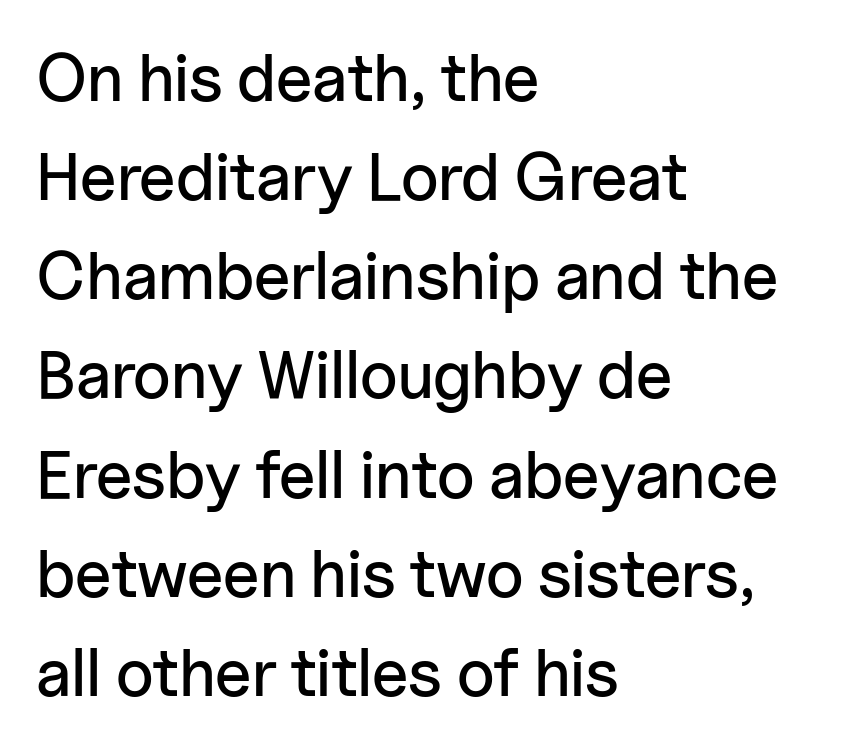
{"serif": "no", "italic": "no", "width": "normal", "stroke_contrast": "low", "x_height": "medium", "monospaced": "no", "underline": "no", "align": "left", "line_spacing": "normal", "line_spacing_ratio": 1.48, "letter_spacing": "normal", "letter_spacing_em": 0.0, "glyph_px": 67}
